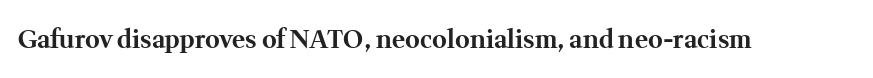
Underlining? Definitely not there. Strong, thick strokes mark this as bold type. This sample uses an upright cut, with every glyph sitting square on the baseline. A typesetter would call this zero additional tracking.
